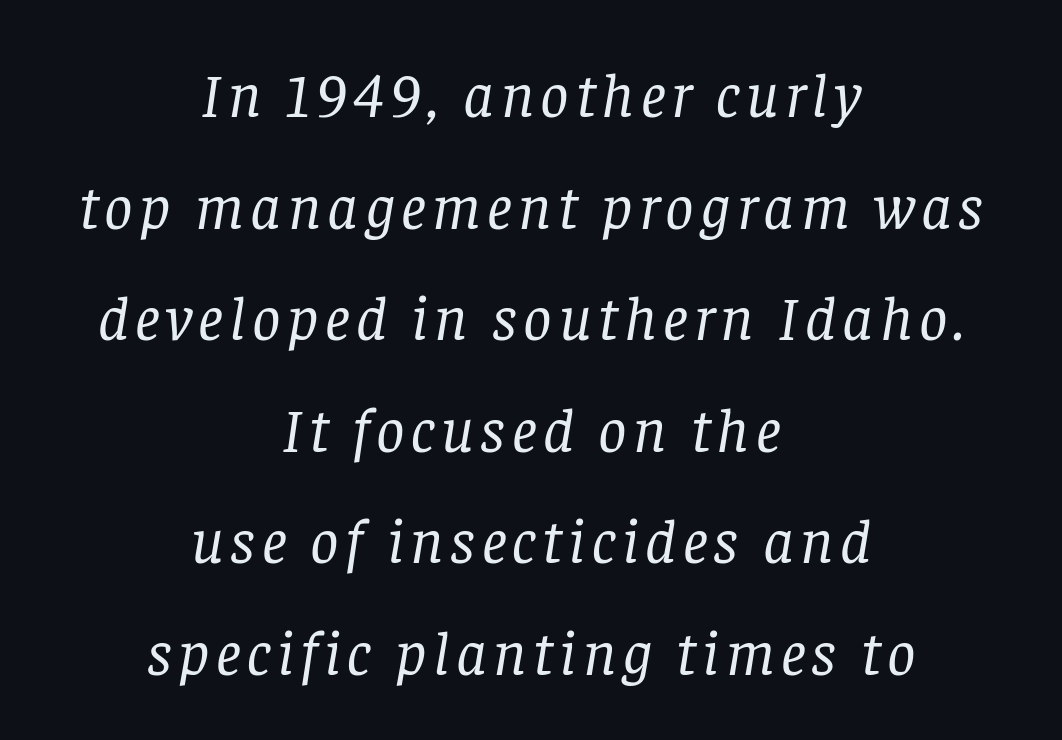
Q: Is the text bold? A: No.
Q: Is the text italic (slanted)? A: Yes, it leans right by about 8 degrees.
Q: Is the typeface a serif or a sans-serif typeface? A: Serif.
Q: Is the text underlined? A: No.
Q: How is the paragraph aligned? A: Centered.
Q: Width (condensed, normal, or wide)? A: Normal.
Q: Stroke contrast? A: Low.
Q: x-height? A: Large.
Q: Monospaced? A: No.
